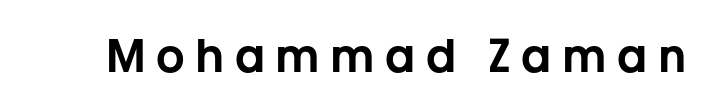
The image shows 45 px sans-serif type, upright; set unusually wide letter spacing (+0.23 em), not underlined; low stroke contrast and a medium x-height.
